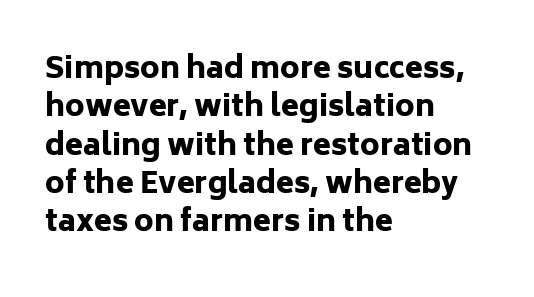
Q: Is the text bold? A: Yes.
Q: Is the text italic (slanted)? A: No, it is upright.
Q: Is the typeface a serif or a sans-serif typeface? A: Sans-serif.
Q: Is the text underlined? A: No.
Q: How is the paragraph aligned? A: Left-aligned.
Q: Is the spacing between letters normal or unusually wide? A: Normal.
Q: Is the spacing between lines tight, normal or loose? A: Normal.
Q: Width (condensed, normal, or wide)? A: Normal.
Q: Stroke contrast? A: Low.
Q: x-height? A: Medium.
Q: Monospaced? A: No.
